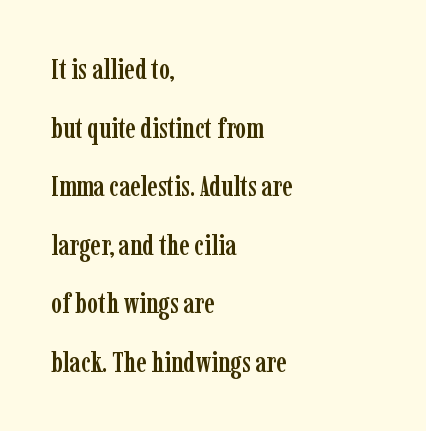
Is the block centered? No — it sits flush against the left margin. Loosely led — the rows are spread out. Only glyphs here, with clear space below each row. Observe the ordinary spacing: letters are neighbours, not strangers. In terms of posture, this sample is upright.
